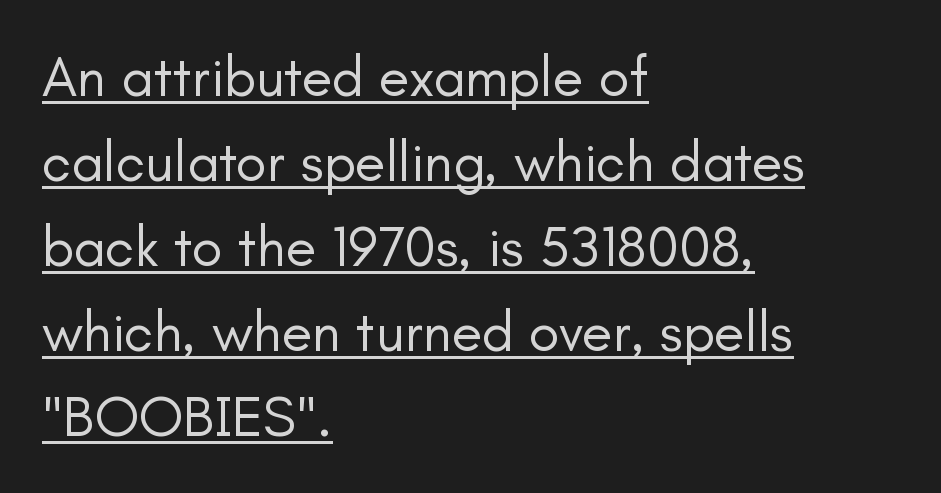
{"serif": "no", "italic": "no", "bold": "no", "weight": "regular", "width": "normal", "stroke_contrast": "low", "x_height": "small", "monospaced": "no", "underline": "yes", "align": "left", "line_spacing": "normal", "line_spacing_ratio": 1.49, "letter_spacing": "normal", "letter_spacing_em": 0.0, "glyph_px": 57}
